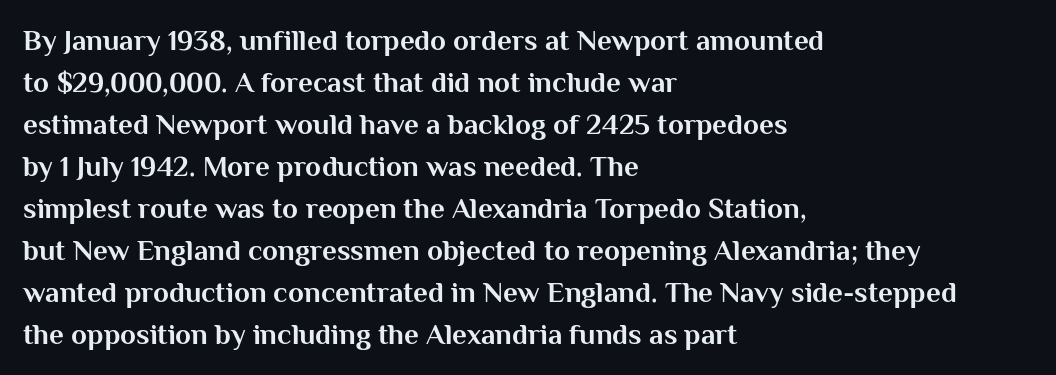
The image shows 29 px bold sans-serif type, upright; set left-aligned, normal line spacing (1.45x), normal letter spacing, not underlined; medium stroke contrast and a medium x-height.
